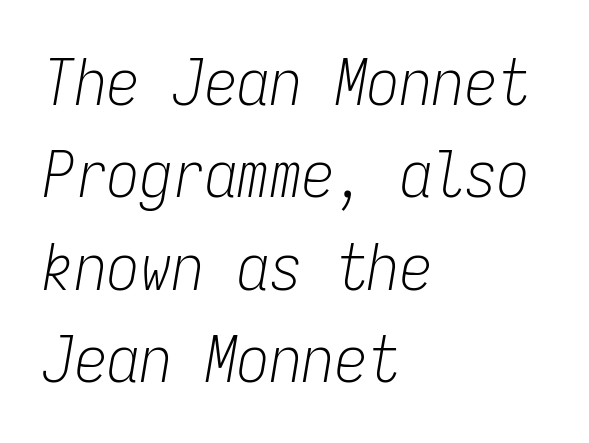
{"italic": "yes", "lean": "right", "slant_degrees": 9, "bold": "no", "weight": "light", "width": "condensed", "stroke_contrast": "low", "x_height": "medium", "monospaced": "yes", "underline": "no", "align": "left", "line_spacing": "normal", "line_spacing_ratio": 1.42, "letter_spacing": "normal", "letter_spacing_em": 0.0, "glyph_px": 65}
